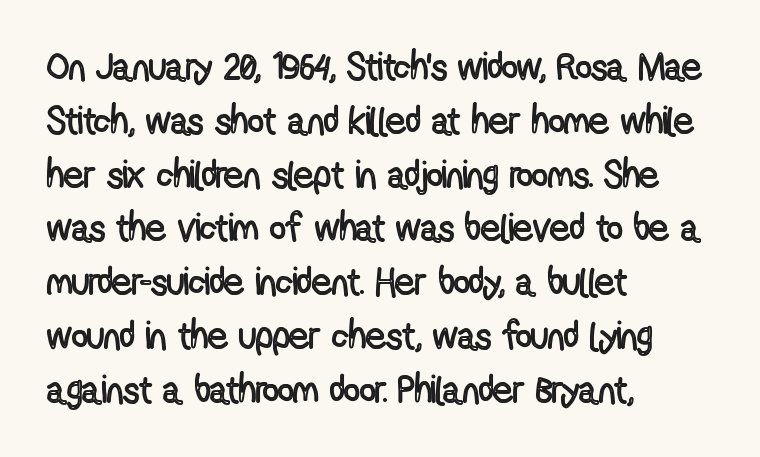
{"italic": "no", "width": "condensed", "x_height": "medium", "monospaced": "no", "underline": "no", "align": "left", "line_spacing": "normal", "line_spacing_ratio": 1.38, "letter_spacing": "normal", "letter_spacing_em": 0.0, "glyph_px": 39}
